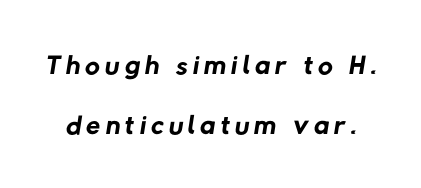
Q: Is the text bold? A: No.
Q: Is the typeface a serif or a sans-serif typeface? A: Sans-serif.
Q: Is the text underlined? A: No.
Q: Is the spacing between lines tight, normal or loose? A: Normal.
Q: Width (condensed, normal, or wide)? A: Normal.
Q: Stroke contrast? A: Low.
Q: x-height? A: Medium.
Q: Monospaced? A: No.
